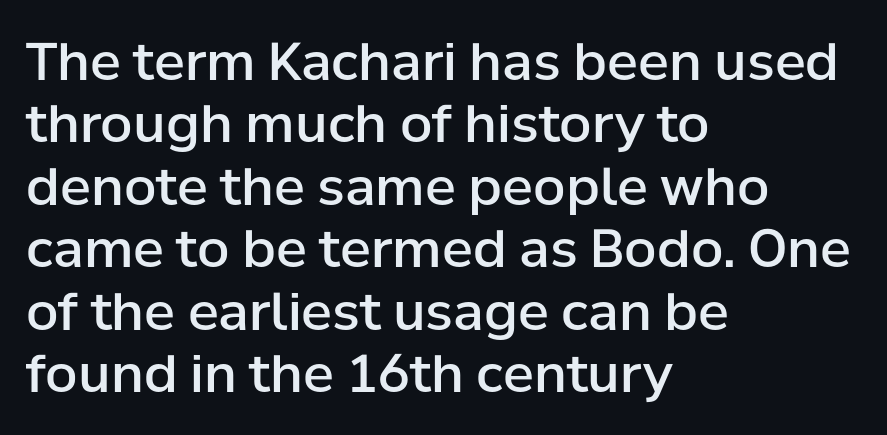
{"serif": "no", "italic": "no", "bold": "semi", "weight": "semibold", "width": "normal", "stroke_contrast": "low", "x_height": "medium", "monospaced": "no", "underline": "no", "align": "left", "line_spacing_ratio": 1.2, "letter_spacing": "normal", "letter_spacing_em": 0.0, "glyph_px": 52}
